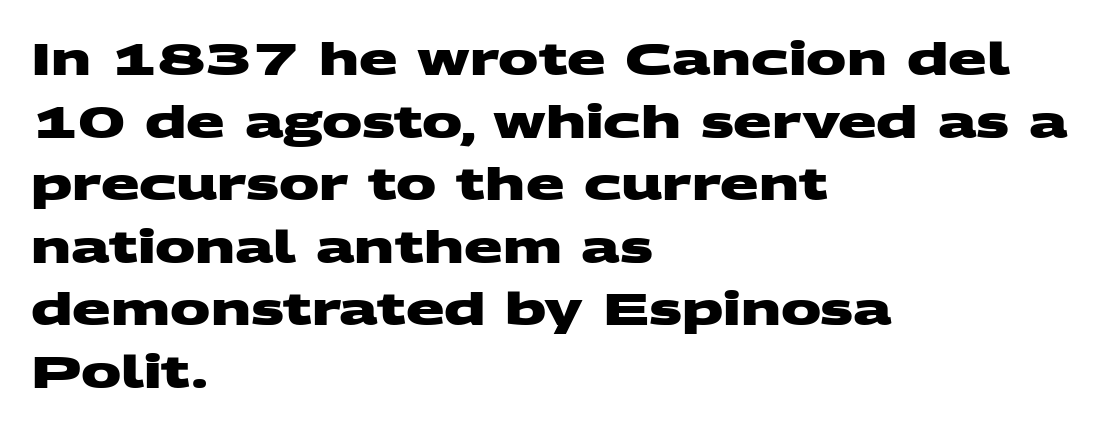
The designer went with a sans here, leaving each stem footless. Clear beneath every line of the passage. Reading down the block, your eye returns to a fixed left position each line. Think of a printed novel: that variable character pitch is what you see here.
